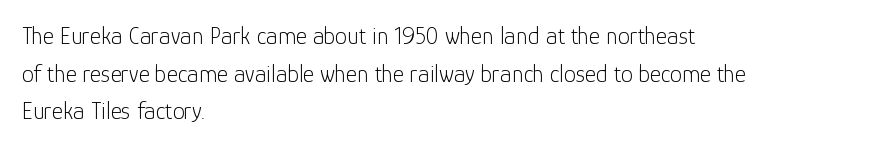
The setting favours the left margin, as ordinary paragraphs usually do. The face looks like a standard text weight, possibly lighter. Each row of text sits above clean, open space. Posture: straight, roman, zero tilt.
